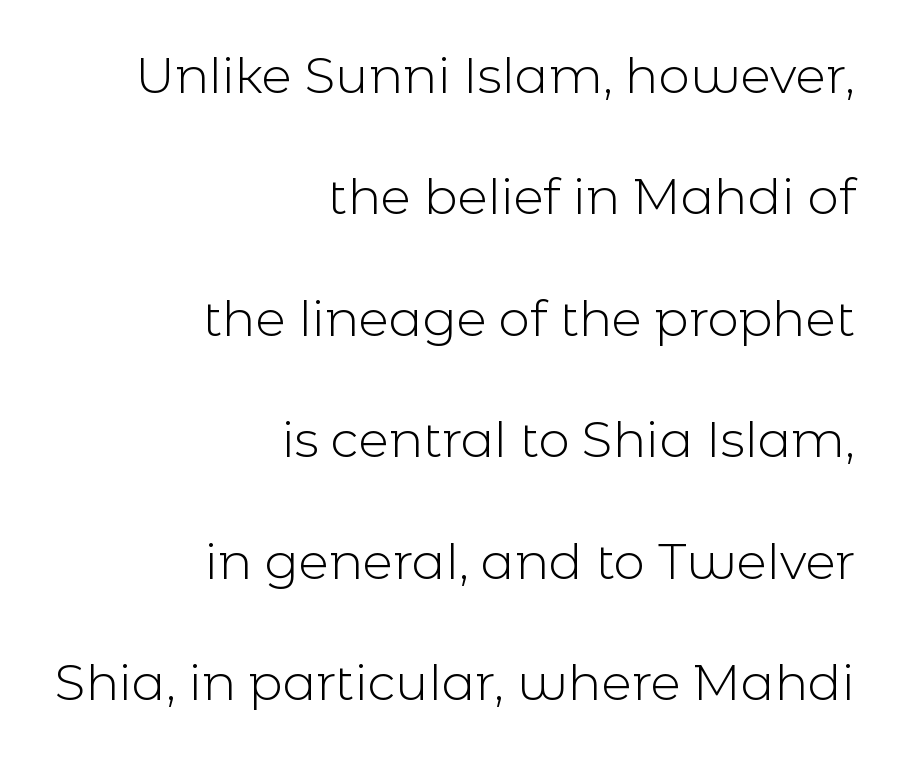
The passage shown is typed in a proportional face where columns would drift. These lines were composed using upright roman letters. Stems and bowls with no extra thickness — not bold. Whoever set this chose breathing room over compactness in the vertical rhythm. Grotesque or geometric, the face here clearly has no serifs. The lines are quadded right.
